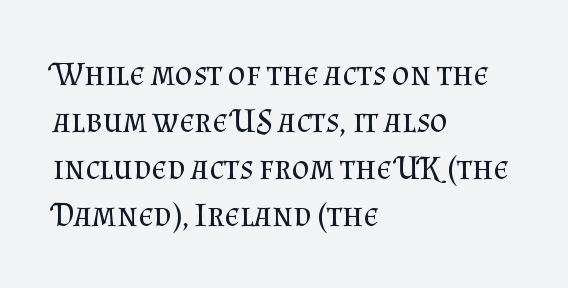
These lines sit exactly where default settings would place them. Descenders are the only things crossing below the line. Short note: letters normally spaced. One-word summary of the alignment: left. Ordinary non-slanted type is in use. Weight: in the light-to-regular range.
